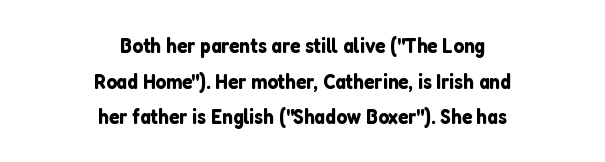
This rendering leaves character spacing at its baseline value. Honestly, there is no underline to notice here at all. Regarding leading, the lines here are spaced in the standard way. Teacher's note: observe the equal gaps on both sides — that is centered alignment. Notice how the stems are strictly vertical — no italics here.
